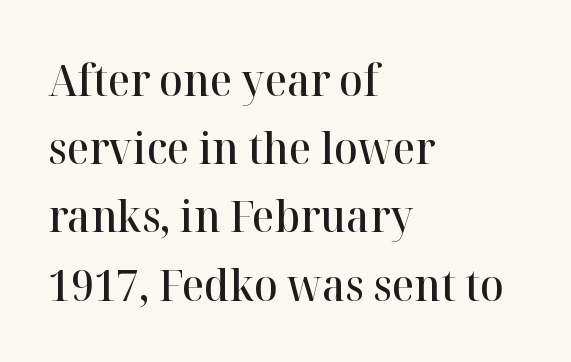
Q: Is the text bold? A: Semi-bold.
Q: Is the text italic (slanted)? A: No, it is upright.
Q: Is the typeface a serif or a sans-serif typeface? A: Serif.
Q: Is the text underlined? A: No.
Q: How is the paragraph aligned? A: Left-aligned.
Q: Is the spacing between letters normal or unusually wide? A: Normal.
Q: Is the spacing between lines tight, normal or loose? A: Normal.
Q: Width (condensed, normal, or wide)? A: Normal.
Q: Stroke contrast? A: High.
Q: x-height? A: Medium.
Q: Monospaced? A: No.
